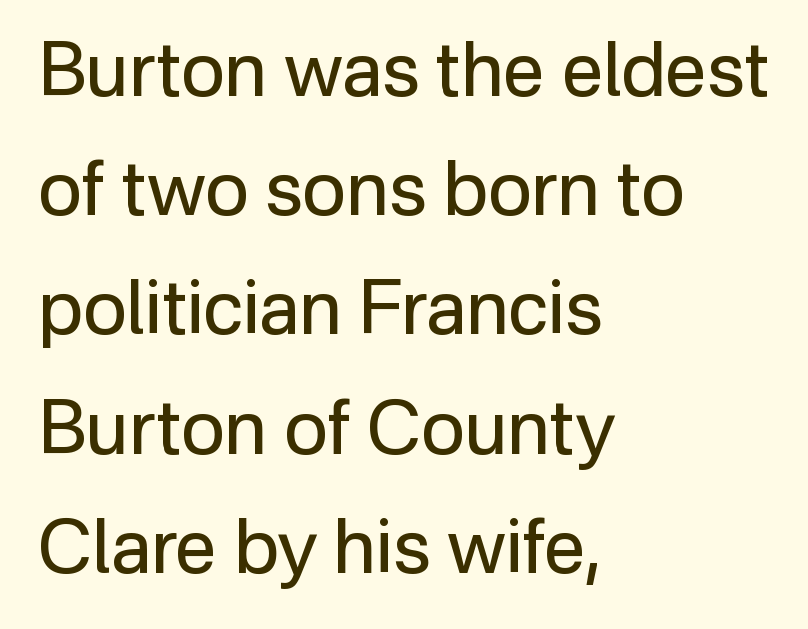
{"serif": "no", "italic": "no", "bold": "no", "weight": "regular", "width": "normal", "stroke_contrast": "low", "x_height": "medium", "monospaced": "no", "underline": "no", "align": "left", "line_spacing": "normal", "line_spacing_ratio": 1.59, "letter_spacing": "normal", "letter_spacing_em": 0.0, "glyph_px": 75}
